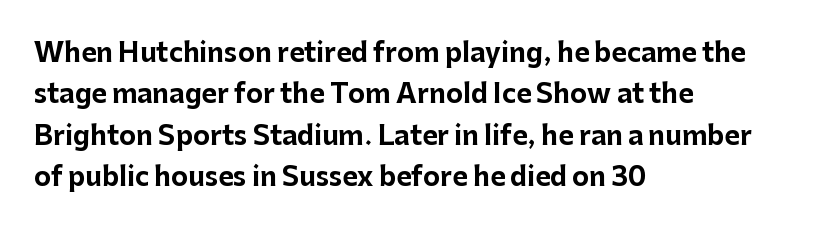
Descenders are the only things crossing below the line. Honestly, the row spacing looks completely unremarkable. The font is running at its bold setting. Inter-character spacing is left at the font's built-in metrics. Vertical strokes here are truly vertical.
